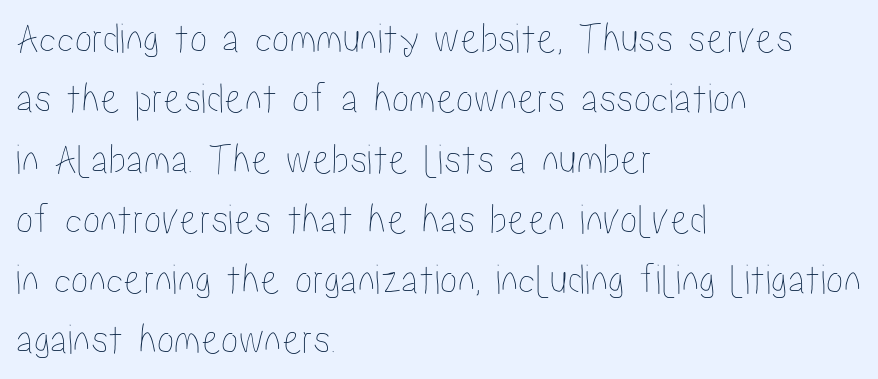
Q: Is the text italic (slanted)? A: No, it is upright.
Q: Is the text underlined? A: No.
Q: How is the paragraph aligned? A: Left-aligned.
Q: Is the spacing between letters normal or unusually wide? A: Normal.
Q: Is the spacing between lines tight, normal or loose? A: Normal.
Q: Width (condensed, normal, or wide)? A: Condensed.
Q: Stroke contrast? A: Low.
Q: x-height? A: Medium.
Q: Monospaced? A: No.
